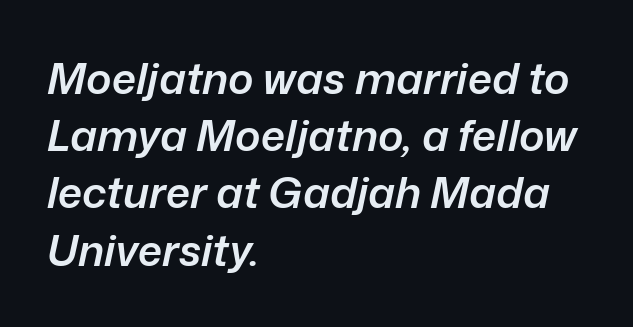
The image shows 43 px semibold type, italic (leaning right); set left-aligned, normal line spacing (1.33x), normal letter spacing, not underlined; low stroke contrast and a medium x-height.
